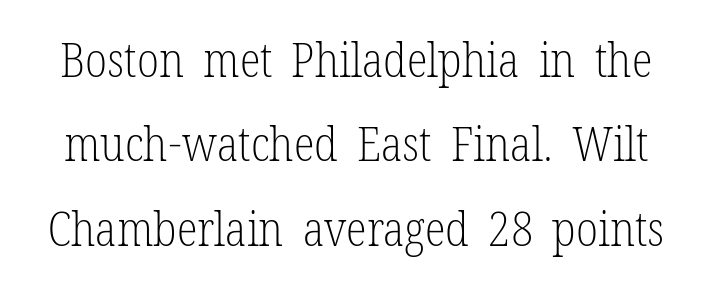
{"serif": "yes", "italic": "no", "bold": "no", "weight": "light", "width": "condensed", "stroke_contrast": "low", "x_height": "medium", "monospaced": "no", "underline": "no", "line_spacing_ratio": 1.76, "letter_spacing": "normal", "letter_spacing_em": 0.0, "glyph_px": 48}
